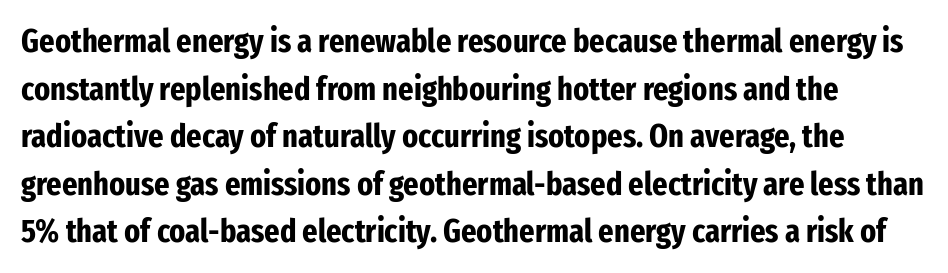
{"serif": "no", "italic": "no", "bold": "yes", "weight": "bold", "width": "condensed", "stroke_contrast": "low", "x_height": "medium", "monospaced": "no", "underline": "no", "line_spacing": "normal", "line_spacing_ratio": 1.44, "letter_spacing": "normal", "letter_spacing_em": 0.0, "glyph_px": 33}
